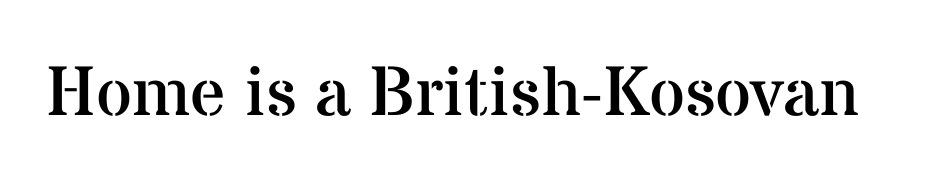
{"serif": "yes", "italic": "no", "bold": "no", "weight": "regular", "width": "normal", "stroke_contrast": "medium", "x_height": "medium", "monospaced": "no", "underline": "no", "letter_spacing": "normal", "letter_spacing_em": 0.0, "glyph_px": 70}
